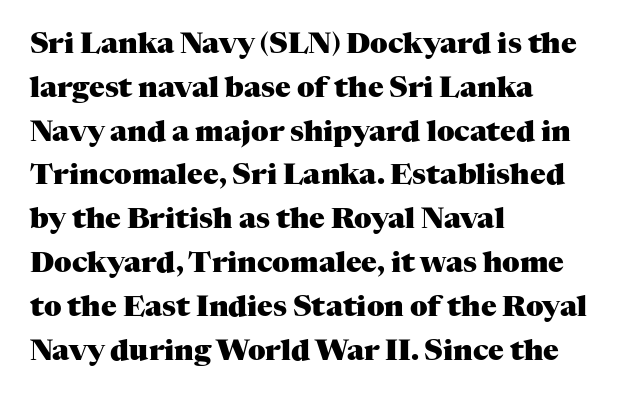
{"serif": "yes", "italic": "no", "bold": "yes", "weight": "heavy", "width": "normal", "stroke_contrast": "medium", "x_height": "medium", "monospaced": "no", "underline": "no", "align": "left", "line_spacing": "normal", "line_spacing_ratio": 1.51, "letter_spacing": "normal", "letter_spacing_em": 0.0, "glyph_px": 29}
